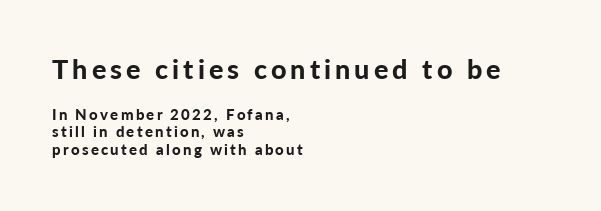
The image shows 27 px bold type, upright; set left-aligned, line spacing 1.16x, not underlined; the first (top) block is 1.8x larger.
